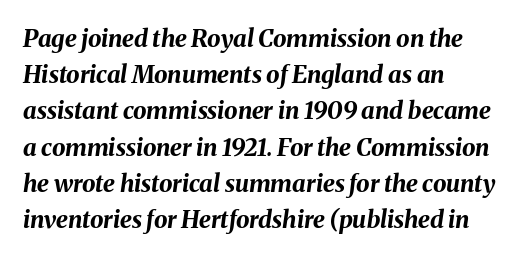
{"italic": "yes", "lean": "right", "slant_degrees": 8, "bold": "yes", "underline": "no", "align": "left", "line_spacing": "normal", "line_spacing_ratio": 1.51, "letter_spacing": "normal", "letter_spacing_em": 0.0, "glyph_px": 24}
